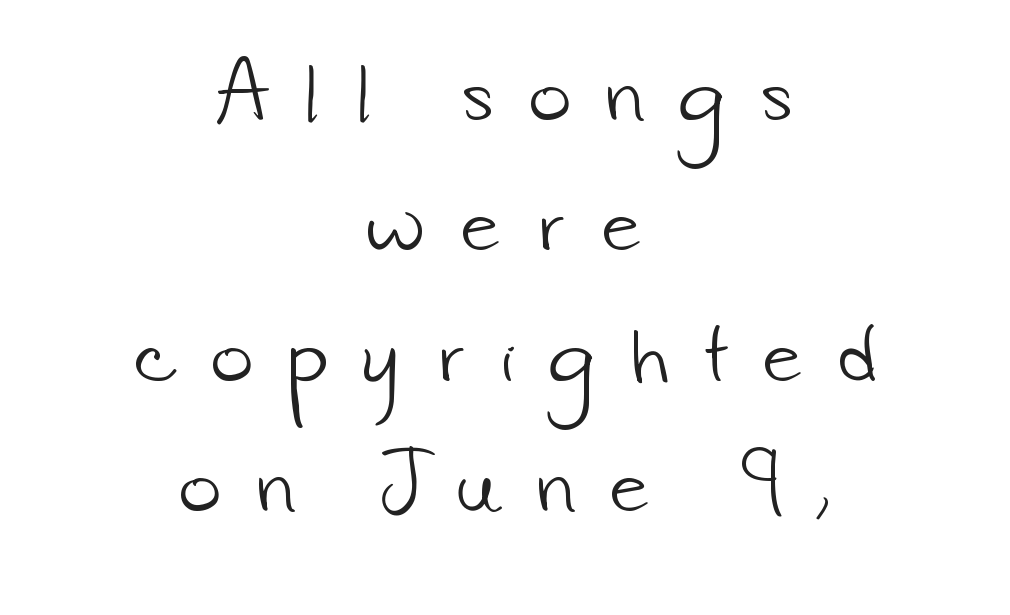
The image shows 72 px light sans-serif type; set centered, line spacing 1.81x, unusually wide letter spacing (+0.49 em), not underlined; low stroke contrast and a small x-height.
